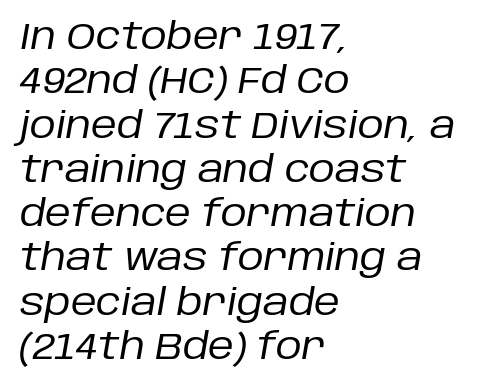
Q: Is the text bold? A: No.
Q: Is the text italic (slanted)? A: Yes, it leans right by about 10 degrees.
Q: Is the text underlined? A: No.
Q: How is the paragraph aligned? A: Left-aligned.
Q: Is the spacing between letters normal or unusually wide? A: Normal.
Q: Width (condensed, normal, or wide)? A: Normal.
Q: Stroke contrast? A: Low.
Q: x-height? A: Large.
Q: Monospaced? A: No.
